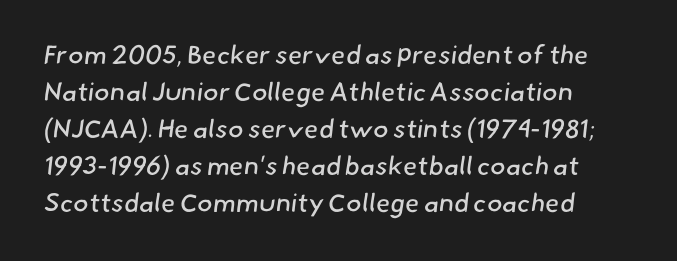
Q: Is the text bold? A: No.
Q: Is the text underlined? A: No.
Q: How is the paragraph aligned? A: Left-aligned.
Q: Is the spacing between letters normal or unusually wide? A: Normal.
Q: Is the spacing between lines tight, normal or loose? A: Normal.
